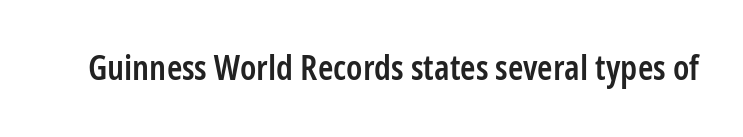
Each letter's strokes conclude bluntly, with no projecting serifs. The axis of the letterforms is exactly vertical. How are the letters spaced? Ordinarily, with no added tracking. Spacing verdict: proportional, widths tailored to each character. Typesetter's note: demi weight, one step under bold. The zone under the glyphs is completely vacant.
